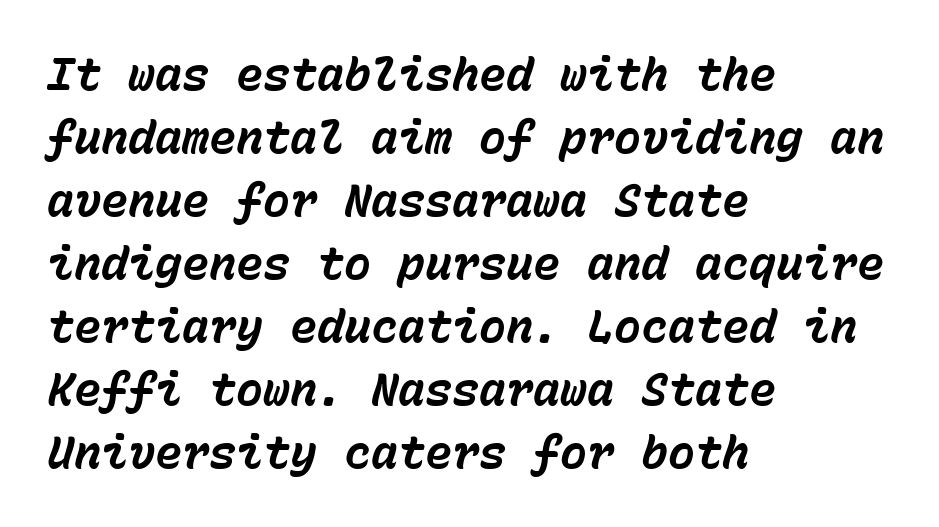
{"italic": "yes", "lean": "right", "slant_degrees": 15, "bold": "yes", "weight": "bold", "width": "normal", "stroke_contrast": "low", "x_height": "medium", "monospaced": "yes", "underline": "no", "align": "left", "line_spacing": "normal", "line_spacing_ratio": 1.4, "letter_spacing": "normal", "letter_spacing_em": 0.0, "glyph_px": 45}
